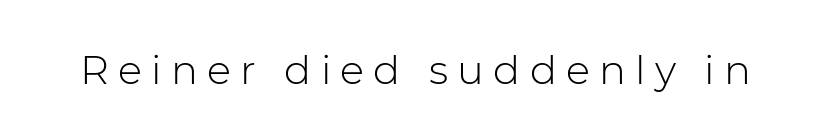
{"serif": "no", "italic": "no", "bold": "no", "weight": "light", "width": "normal", "stroke_contrast": "low", "x_height": "medium", "monospaced": "no", "underline": "no", "letter_spacing": "wide", "letter_spacing_em": 0.23, "glyph_px": 40}
